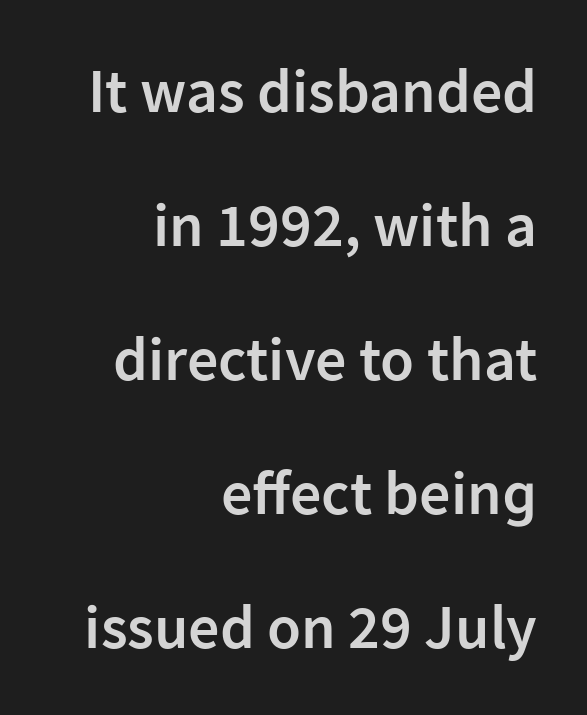
Here the designer chose a conventional face with non-uniform glyph widths. Line spacing here is loose. Every letter is mildly thick-stroked: semibold rather than bold. A typesetter would call this zero additional tracking. The typography opts for an upright posture over an oblique one.
